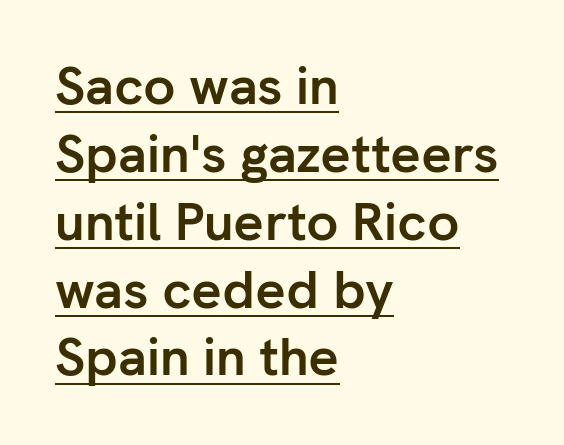
The image shows 53 px semibold sans-serif type, upright; set left-aligned, normal line spacing (1.28x), normal letter spacing, underlined; low stroke contrast and a medium x-height.
